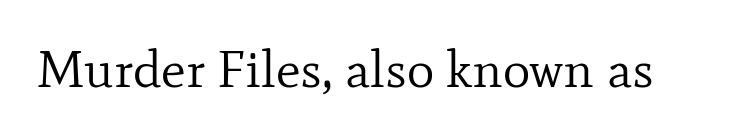
{"serif": "yes", "italic": "no", "bold": "no", "weight": "regular", "width": "normal", "stroke_contrast": "low", "x_height": "small", "monospaced": "no", "underline": "no", "letter_spacing": "normal", "letter_spacing_em": 0.0, "glyph_px": 52}
